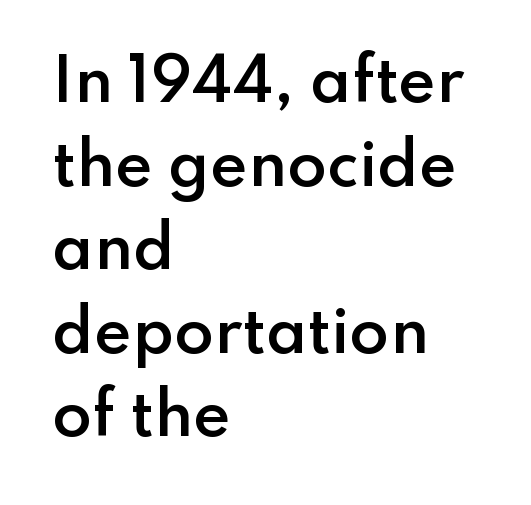
{"serif": "no", "italic": "no", "bold": "semi", "weight": "semibold", "width": "normal", "stroke_contrast": "low", "x_height": "small", "monospaced": "no", "underline": "no", "align": "left", "line_spacing": "normal", "line_spacing_ratio": 1.44, "letter_spacing": "normal", "letter_spacing_em": 0.0, "glyph_px": 58}
